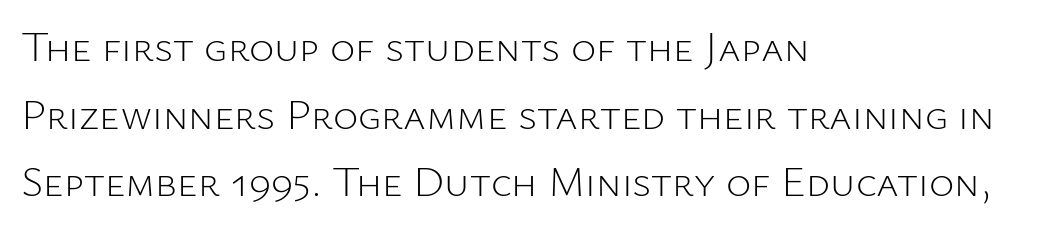
Q: Is the text bold? A: No.
Q: Is the text italic (slanted)? A: No, it is upright.
Q: Is the typeface a serif or a sans-serif typeface? A: Sans-serif.
Q: Is the text underlined? A: No.
Q: How is the paragraph aligned? A: Left-aligned.
Q: Is the spacing between letters normal or unusually wide? A: Normal.
Q: Is the spacing between lines tight, normal or loose? A: Normal.
Q: Width (condensed, normal, or wide)? A: Normal.
Q: Stroke contrast? A: Low.
Q: x-height? A: Medium.
Q: Monospaced? A: No.
